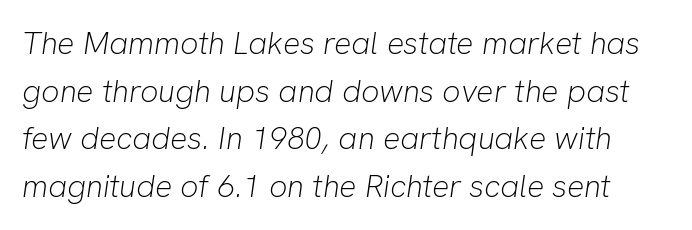
Q: Is the text bold? A: No.
Q: Is the text italic (slanted)? A: Yes, it leans right by about 8 degrees.
Q: Is the text underlined? A: No.
Q: Is the spacing between letters normal or unusually wide? A: Normal.
Q: Is the spacing between lines tight, normal or loose? A: Normal.
Q: Width (condensed, normal, or wide)? A: Normal.
Q: Stroke contrast? A: Low.
Q: x-height? A: Medium.
Q: Monospaced? A: No.
